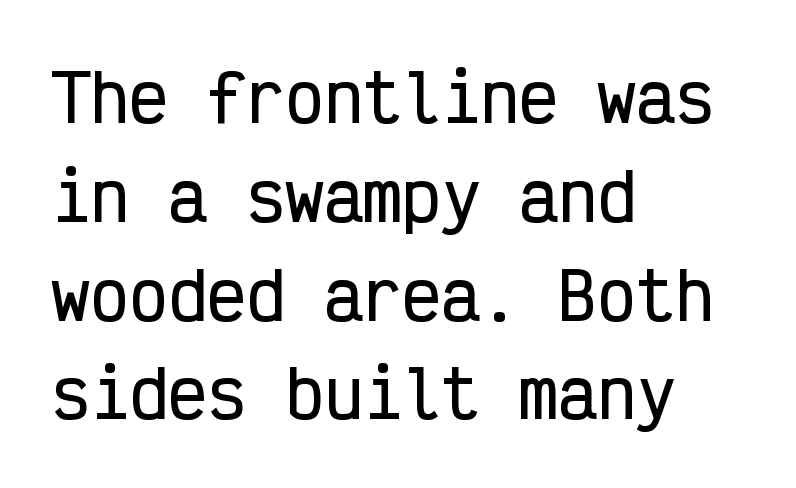
Q: Is the text italic (slanted)? A: No, it is upright.
Q: Is the typeface a serif or a sans-serif typeface? A: Sans-serif.
Q: Is the text underlined? A: No.
Q: How is the paragraph aligned? A: Left-aligned.
Q: Is the spacing between letters normal or unusually wide? A: Normal.
Q: Is the spacing between lines tight, normal or loose? A: Normal.
Q: Width (condensed, normal, or wide)? A: Condensed.
Q: Stroke contrast? A: Low.
Q: x-height? A: Medium.
Q: Monospaced? A: Yes.
